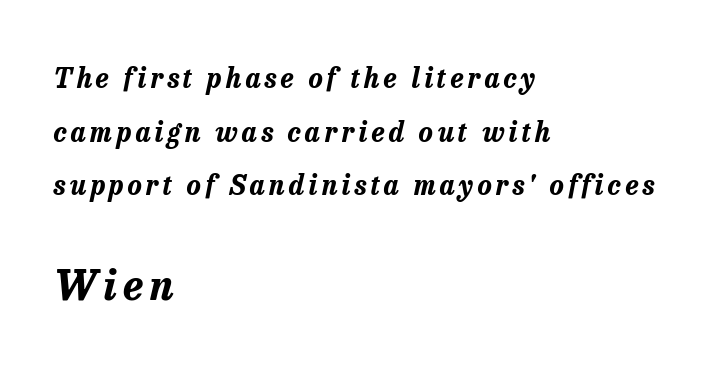
{"italic": "yes", "lean": "right", "slant_degrees": 13, "bold": "yes", "weight": "bold", "width": "normal", "stroke_contrast": "low", "x_height": "medium", "monospaced": "no", "underline": "no", "align": "left", "line_spacing": "loose", "line_spacing_ratio": 1.99, "larger_block": "second", "size_ratio": 1.52, "glyph_px": 41}
